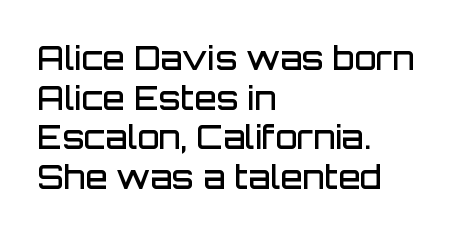
Q: Is the text bold? A: Semi-bold.
Q: Is the text italic (slanted)? A: No, it is upright.
Q: Is the typeface a serif or a sans-serif typeface? A: Sans-serif.
Q: Is the text underlined? A: No.
Q: How is the paragraph aligned? A: Left-aligned.
Q: Is the spacing between letters normal or unusually wide? A: Normal.
Q: Width (condensed, normal, or wide)? A: Normal.
Q: Stroke contrast? A: Low.
Q: x-height? A: Large.
Q: Monospaced? A: No.
